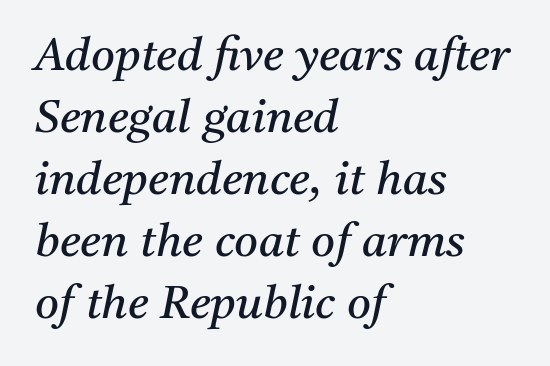
The glyphs look as if they've been sheared to an angle. Descenders hang freely into open space. What stands out about the letter spacing? Nothing — it is the standard amount. Here the designer chose a conventional face with non-uniform glyph widths.
